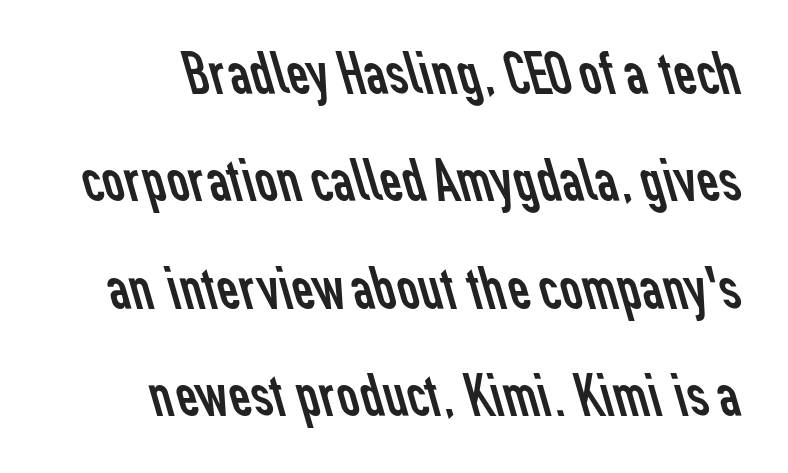
Q: Is the text bold? A: No.
Q: Is the typeface a serif or a sans-serif typeface? A: Sans-serif.
Q: Is the text underlined? A: No.
Q: Is the spacing between letters normal or unusually wide? A: Normal.
Q: Width (condensed, normal, or wide)? A: Normal.
Q: Stroke contrast? A: Low.
Q: x-height? A: Medium.
Q: Monospaced? A: No.
